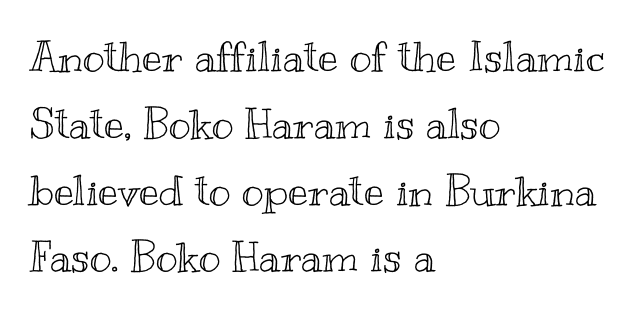
The image shows 42 px wide type, upright; set left-aligned, normal line spacing (1.59x), normal letter spacing, not underlined; a small x-height.
